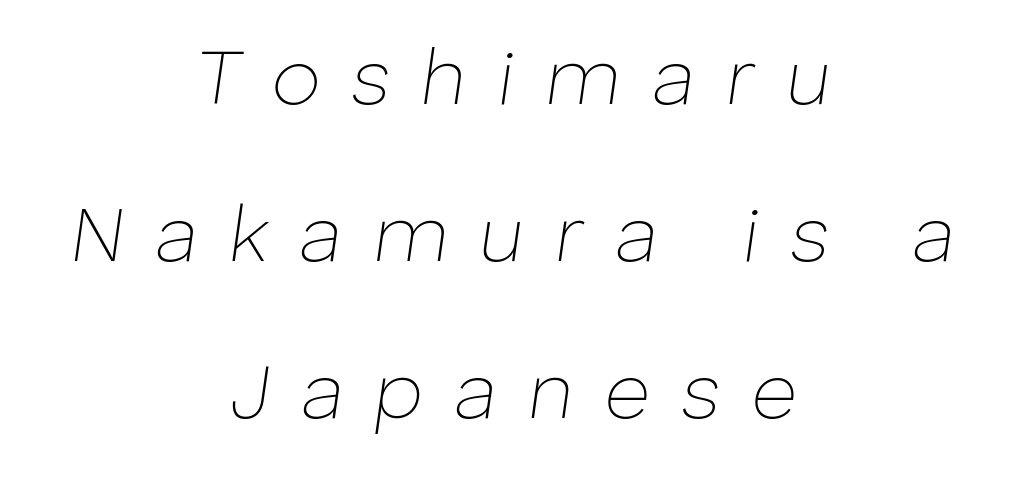
Q: Is the text bold? A: No.
Q: Is the text italic (slanted)? A: Yes, it leans right by about 8 degrees.
Q: Is the text underlined? A: No.
Q: How is the paragraph aligned? A: Centered.
Q: Is the spacing between letters normal or unusually wide? A: Unusually wide.
Q: Is the spacing between lines tight, normal or loose? A: Loose.
Q: Width (condensed, normal, or wide)? A: Normal.
Q: Stroke contrast? A: Low.
Q: x-height? A: Medium.
Q: Monospaced? A: No.
